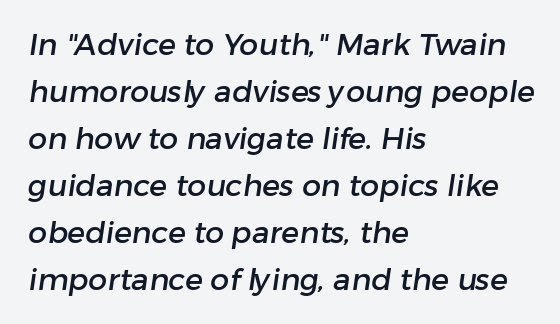
The image shows 30 px sans-serif type; set left-aligned, normal line spacing (1.57x), normal letter spacing, not underlined; low stroke contrast and a medium x-height.
